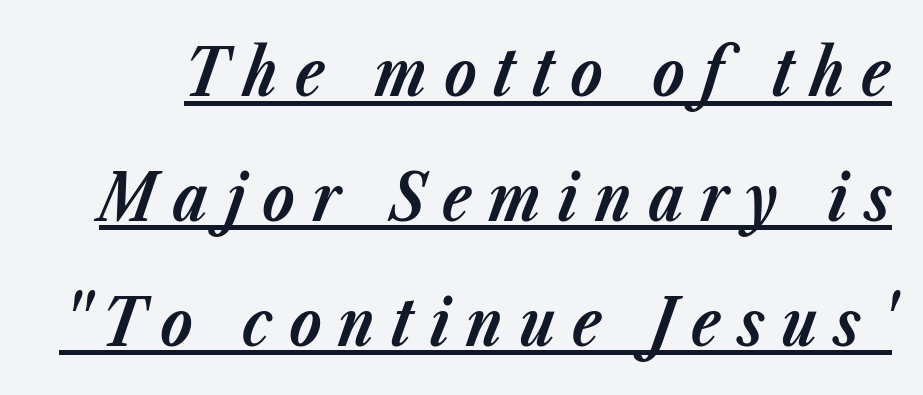
The image shows 65 px bold type, italic (leaning right); set loose line spacing (1.92x), unusually wide letter spacing (+0.26 em), underlined; low stroke contrast and a medium x-height.
